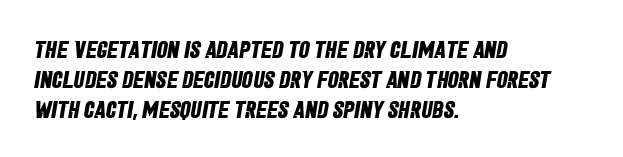
There is no visible air inserted between adjacent glyphs. Its strokes are broad and dark, the hallmark of bold type. Compared with a centered layout, this one pins lines to the left instead. Letters rest on an invisible, unmarked baseline.
